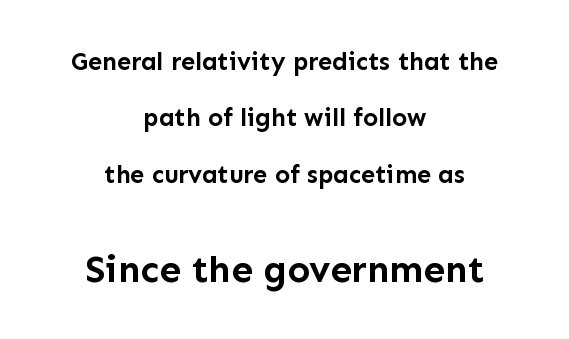
Q: Is the text bold? A: Yes.
Q: Is the text italic (slanted)? A: No, it is upright.
Q: Is the typeface a serif or a sans-serif typeface? A: Sans-serif.
Q: Is the text underlined? A: No.
Q: How is the paragraph aligned? A: Centered.
Q: Is the spacing between letters normal or unusually wide? A: Normal.
Q: Is the spacing between lines tight, normal or loose? A: Loose.
Q: Which block of text is set in a larger size, the first (top) or the second (bottom)? A: The second (bottom) one.
Q: Width (condensed, normal, or wide)? A: Normal.
Q: Stroke contrast? A: Low.
Q: x-height? A: Medium.
Q: Monospaced? A: No.
